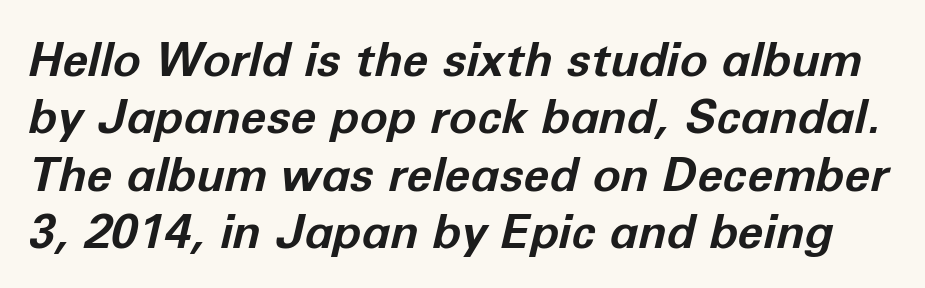
Q: Is the text bold? A: Yes.
Q: Is the text italic (slanted)? A: Yes, it leans right by about 12 degrees.
Q: Is the text underlined? A: No.
Q: Is the spacing between letters normal or unusually wide? A: Normal.
Q: Width (condensed, normal, or wide)? A: Normal.
Q: Stroke contrast? A: Low.
Q: x-height? A: Medium.
Q: Monospaced? A: No.
